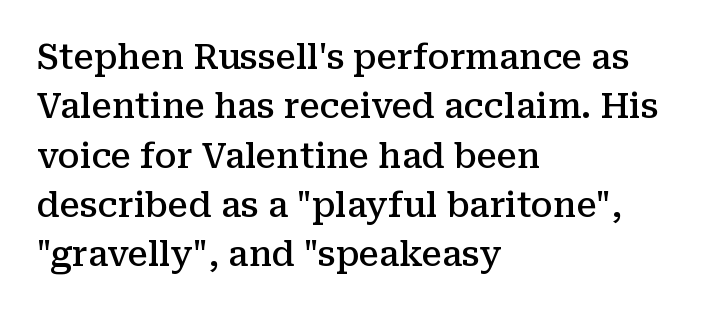
Every stem runs plumb, perpendicular to the baseline. Proportional: the letters do not fall into vertical columns. Look at the tracking — it's just the regular setting, nothing added. One glance says typical: line gaps are just what's usual. Stroke terminals: seriffed. Anything drawn beneath the words? Only blank space.
